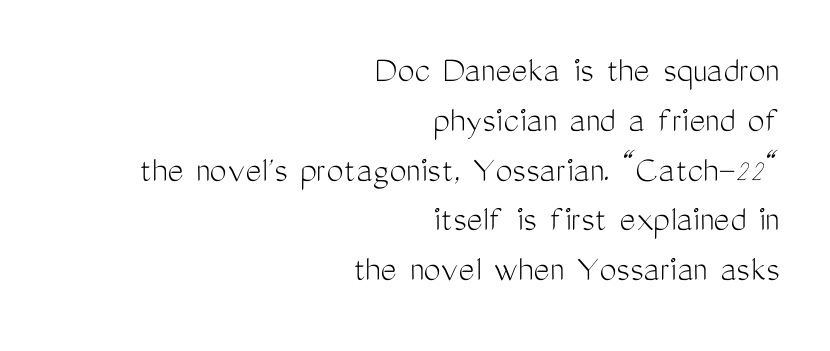
Q: Is the text bold? A: No.
Q: Is the text italic (slanted)? A: No, it is upright.
Q: Is the typeface a serif or a sans-serif typeface? A: Sans-serif.
Q: Is the text underlined? A: No.
Q: How is the paragraph aligned? A: Right-aligned.
Q: Is the spacing between letters normal or unusually wide? A: Normal.
Q: Is the spacing between lines tight, normal or loose? A: Normal.
Q: Width (condensed, normal, or wide)? A: Condensed.
Q: Stroke contrast? A: Medium.
Q: x-height? A: Medium.
Q: Monospaced? A: No.
